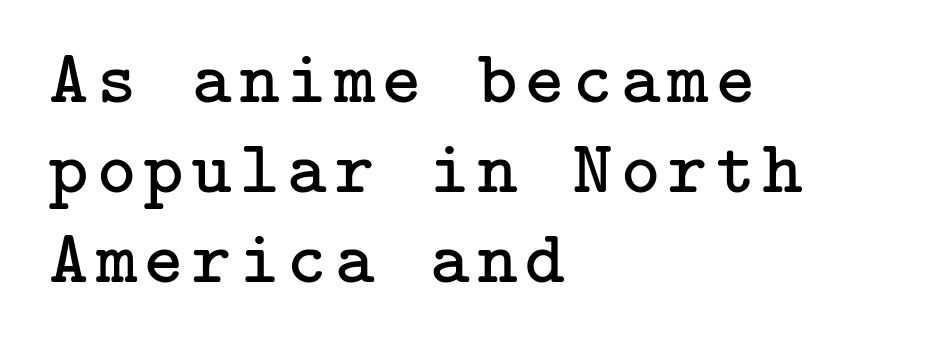
The image shows 75 px regular-weight serif type, upright; set left-aligned, line spacing 1.2x, not underlined; low stroke contrast and a medium x-height.
